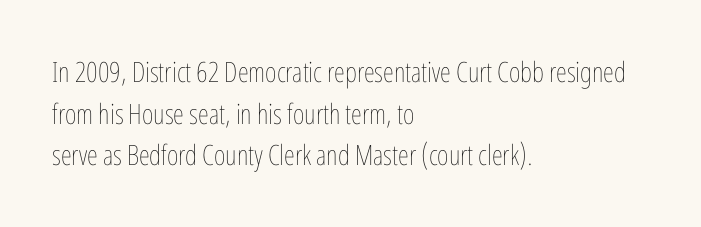
Weight: not bold — regular or lighter. If you drew a ruler down the left edge, every line would touch it. A roman cut, with each character standing at attention. The block of text has a typical density, with ordinary space between rows.
